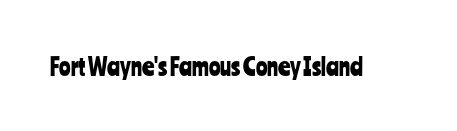
Q: Is the text italic (slanted)? A: No, it is upright.
Q: Is the text underlined? A: No.
Q: Is the spacing between letters normal or unusually wide? A: Normal.
